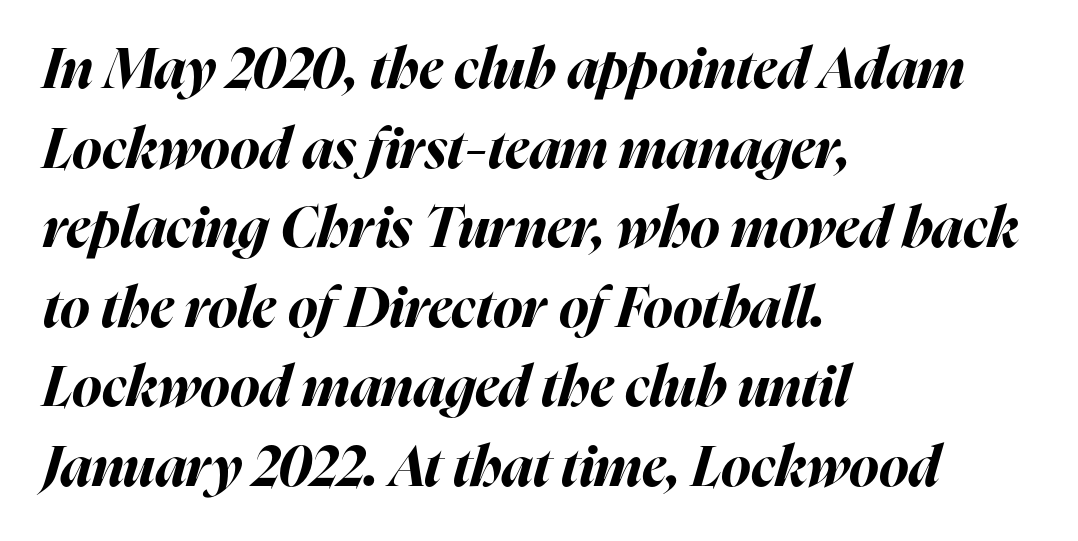
Evenly set lines give the paragraph a standard silhouette. Reading down the block, your eye returns to a fixed left position each line. Weight: bold. Honestly, the letter spacing is just normal — you wouldn't notice it.
